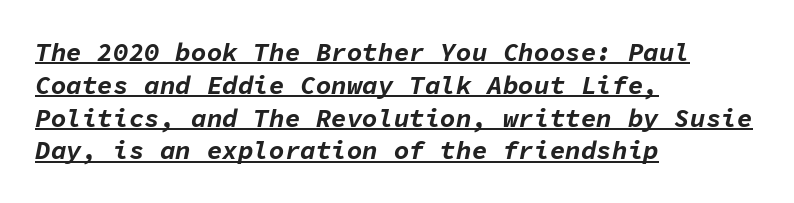
Q: Is the text bold? A: Yes.
Q: Is the text italic (slanted)? A: Yes, it leans right by about 11 degrees.
Q: Is the text underlined? A: Yes.
Q: How is the paragraph aligned? A: Left-aligned.
Q: Is the spacing between letters normal or unusually wide? A: Normal.
Q: Is the spacing between lines tight, normal or loose? A: Normal.
